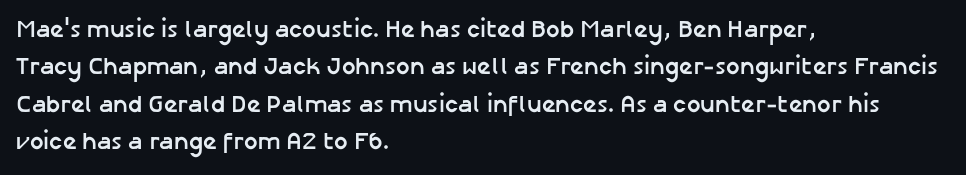
The image shows 24 px bold type, upright; set left-aligned, normal line spacing (1.56x), normal letter spacing, not underlined.
